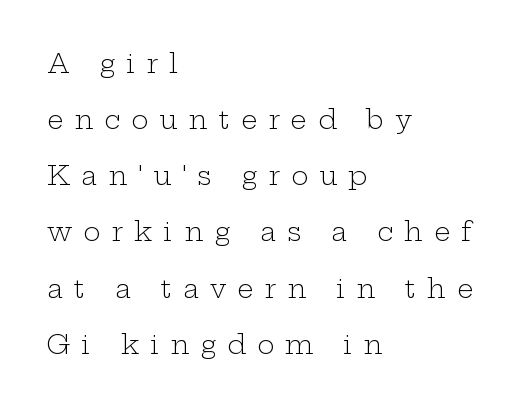
{"italic": "no", "bold": "no", "underline": "no", "align": "left", "line_spacing": "loose", "line_spacing_ratio": 2.16, "letter_spacing": "wide", "letter_spacing_em": 0.42, "glyph_px": 26}
